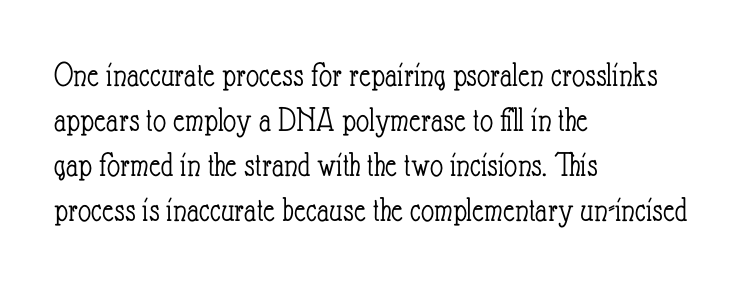
Q: Is the text bold? A: No.
Q: Is the text italic (slanted)? A: No, it is upright.
Q: Is the text underlined? A: No.
Q: How is the paragraph aligned? A: Left-aligned.
Q: Is the spacing between letters normal or unusually wide? A: Normal.
Q: Is the spacing between lines tight, normal or loose? A: Normal.
Q: Width (condensed, normal, or wide)? A: Condensed.
Q: Stroke contrast? A: Low.
Q: x-height? A: Small.
Q: Monospaced? A: No.
